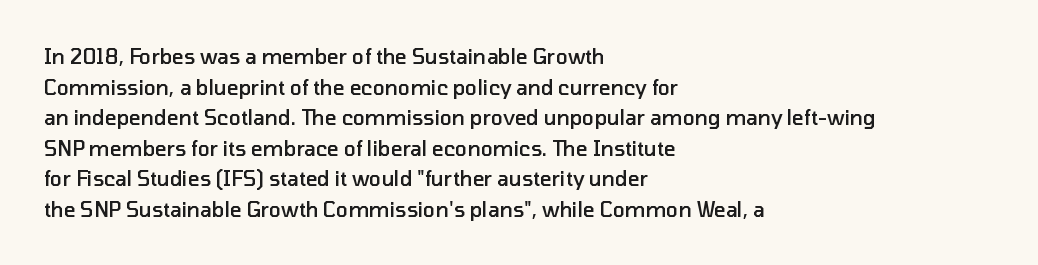
The image shows 20 px text type, upright; set left-aligned, normal line spacing (1.53x), normal letter spacing, not underlined.
